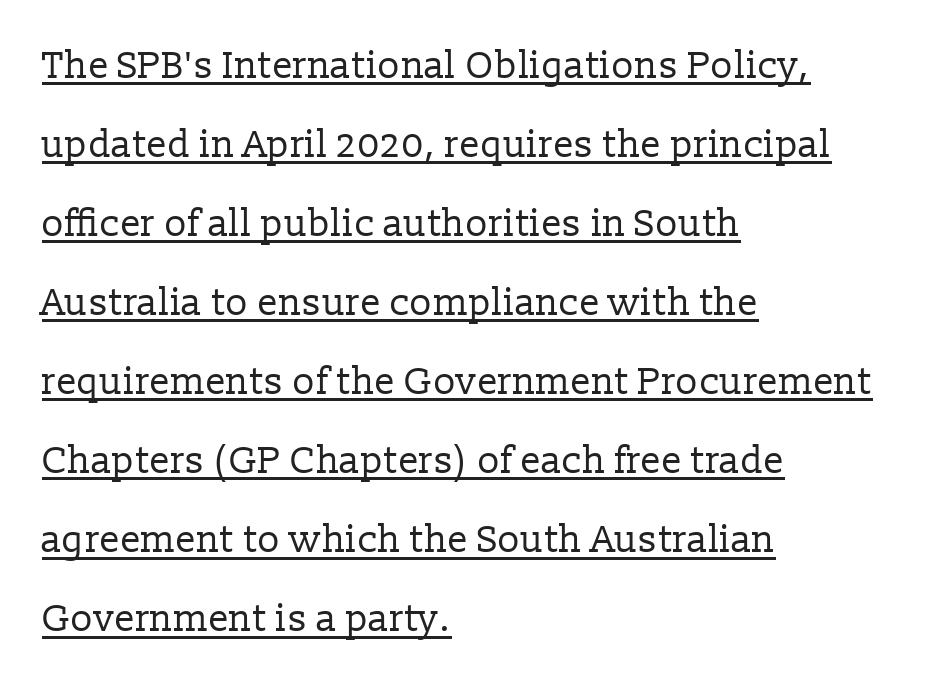
The image shows 38 px regular-weight serif type, upright; set left-aligned, loose line spacing (2.08x), normal letter spacing, underlined; low stroke contrast and a medium x-height.
